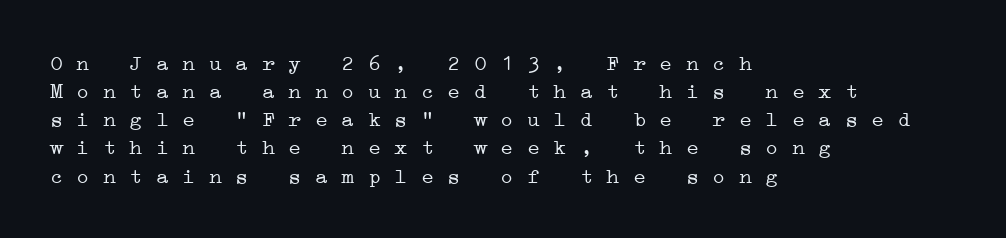
The image shows 22 px text type; set left-aligned, normal line spacing (1.28x), normal letter spacing, not underlined.
